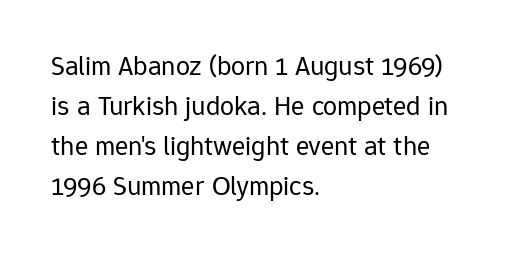
{"serif": "no", "italic": "no", "bold": "no", "weight": "regular", "width": "normal", "stroke_contrast": "low", "x_height": "medium", "monospaced": "no", "underline": "no", "align": "left", "line_spacing": "normal", "line_spacing_ratio": 1.43, "letter_spacing": "normal", "letter_spacing_em": 0.0, "glyph_px": 28}
